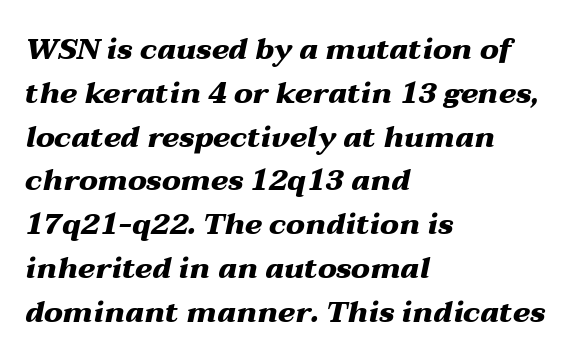
The passage is arranged the way most books set body copy — flush left. Quick note: interline space is typical. Nobody touched the tracking dial on this one. The font is running at its bold setting.
